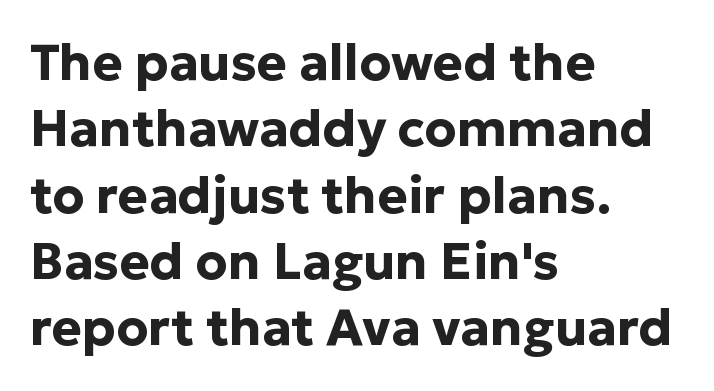
What stands out about the letter spacing? Nothing — it is the standard amount. Honestly, the row spacing looks completely unremarkable. Strong, thick strokes mark this as bold type. A typesetter would label this face a sans. Beneath every word, the page is bare.
